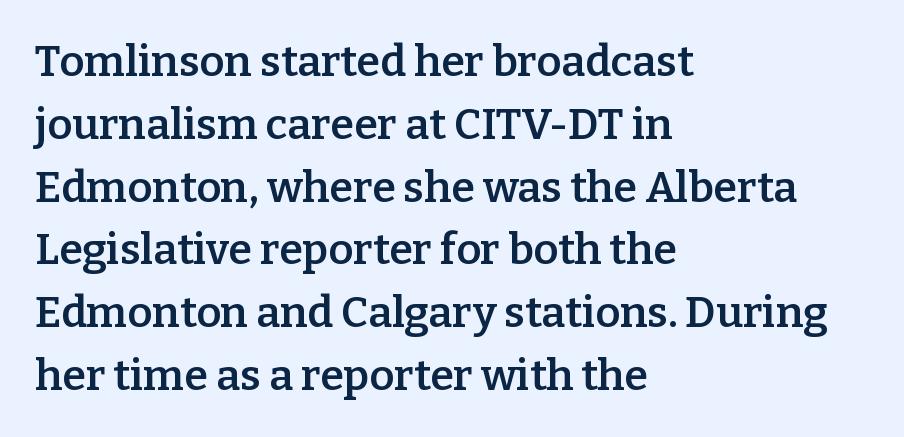
The image shows 43 px semibold serif type, upright; set left-aligned, normal line spacing (1.46x), normal letter spacing, not underlined; low stroke contrast and a medium x-height.
